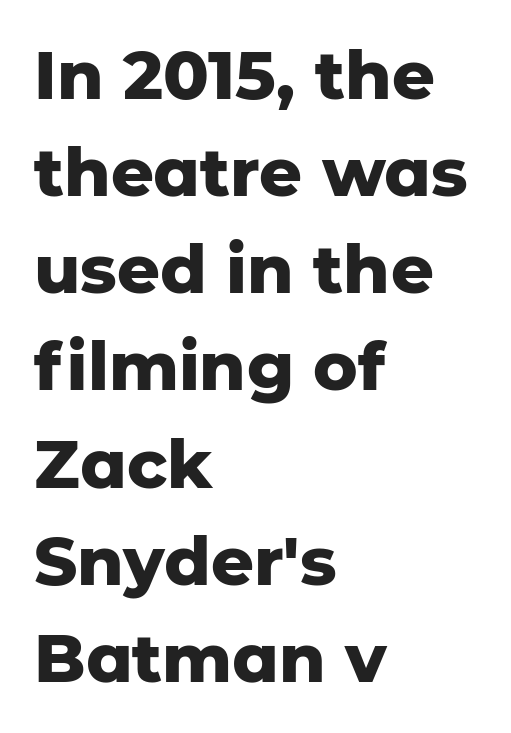
{"serif": "no", "italic": "no", "bold": "yes", "weight": "heavy", "width": "normal", "stroke_contrast": "low", "x_height": "medium", "monospaced": "no", "underline": "no", "align": "left", "line_spacing": "normal", "line_spacing_ratio": 1.45, "letter_spacing": "normal", "letter_spacing_em": 0.0, "glyph_px": 67}
